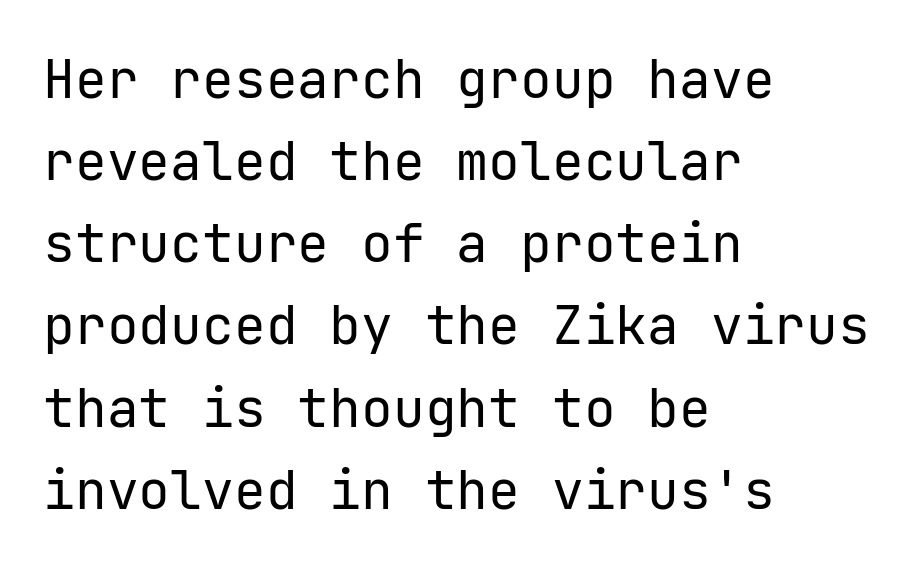
This is the regular roman posture of the typeface. Typographically, this falls in the sans-serif category. No extra ink here — the face is not bold. Words float on clear page, feet unadorned. Summary of vertical rhythm: regular, with standard interline spacing. Horizontal alignment here is leftward, the default for most running prose.
